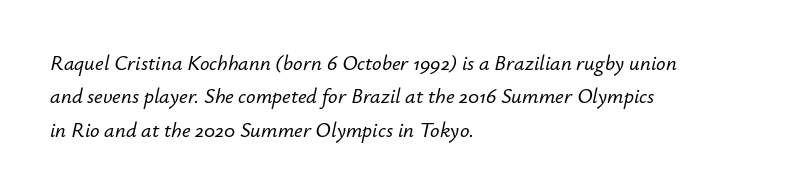
Q: Is the text italic (slanted)? A: Yes, it leans right by about 12 degrees.
Q: Is the text underlined? A: No.
Q: How is the paragraph aligned? A: Left-aligned.
Q: Is the spacing between letters normal or unusually wide? A: Normal.
Q: Is the spacing between lines tight, normal or loose? A: Normal.
